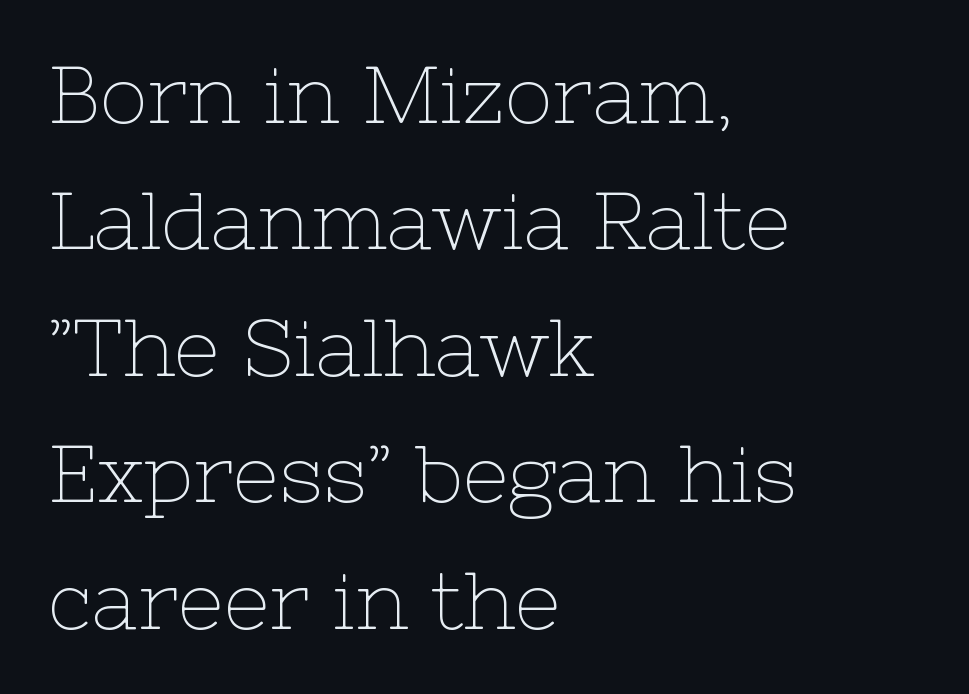
{"serif": "yes", "italic": "no", "bold": "no", "weight": "thin", "width": "normal", "stroke_contrast": "low", "x_height": "medium", "monospaced": "no", "underline": "no", "align": "left", "line_spacing": "normal", "line_spacing_ratio": 1.58, "letter_spacing": "normal", "letter_spacing_em": 0.0, "glyph_px": 80}
